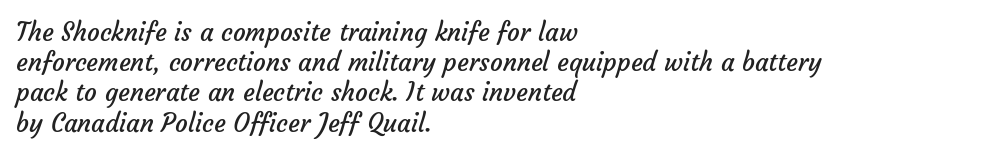
Q: Is the text bold? A: No.
Q: Is the text underlined? A: No.
Q: How is the paragraph aligned? A: Left-aligned.
Q: Is the spacing between letters normal or unusually wide? A: Normal.
